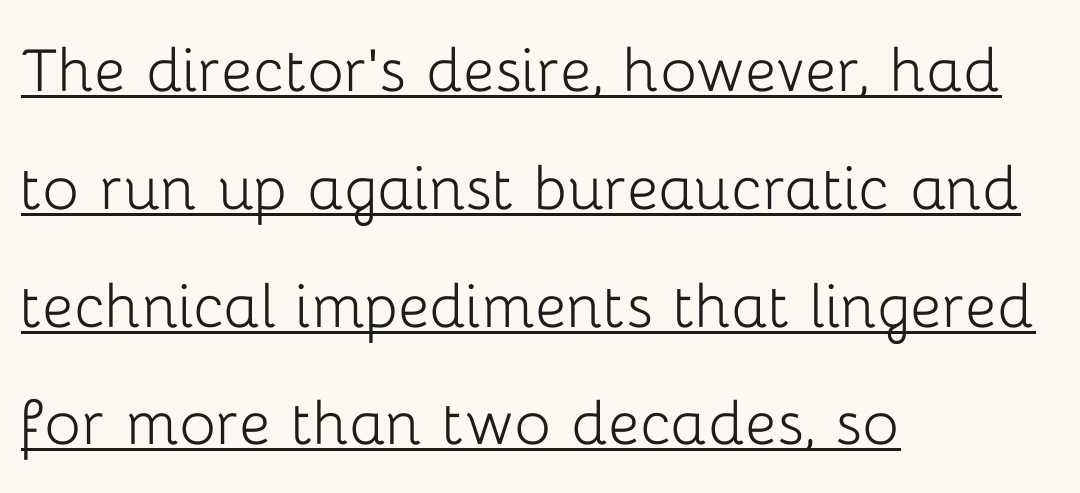
{"serif": "no", "italic": "no", "bold": "no", "weight": "light", "width": "normal", "stroke_contrast": "low", "x_height": "medium", "monospaced": "no", "underline": "yes", "align": "left", "line_spacing": "normal", "line_spacing_ratio": 1.55, "letter_spacing": "normal", "letter_spacing_em": 0.0, "glyph_px": 76}
